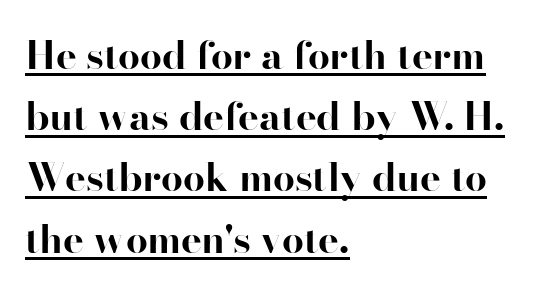
The image shows 39 px bold serif type, upright; set left-aligned, normal line spacing (1.57x), normal letter spacing, underlined; high stroke contrast and a small x-height.
